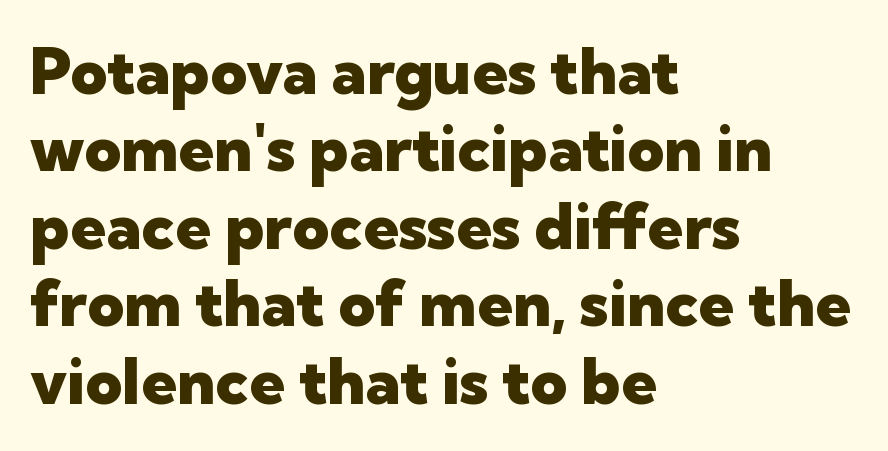
{"serif": "no", "italic": "no", "bold": "yes", "weight": "heavy", "width": "normal", "stroke_contrast": "low", "x_height": "medium", "monospaced": "no", "underline": "no", "align": "left", "line_spacing_ratio": 1.21, "letter_spacing": "normal", "letter_spacing_em": 0.0, "glyph_px": 64}
